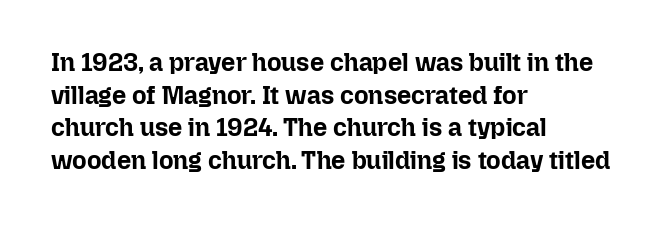
The image shows 25 px bold type, upright; set left-aligned, normal line spacing (1.31x), normal letter spacing, not underlined.
